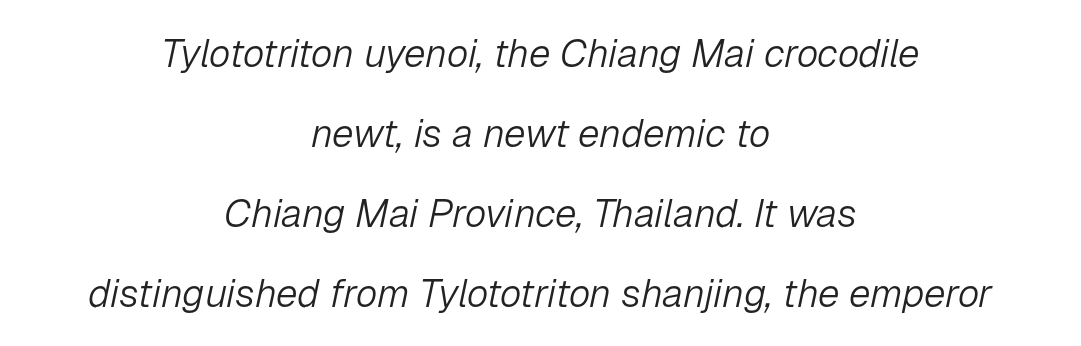
{"italic": "yes", "lean": "right", "slant_degrees": 12, "bold": "no", "weight": "light", "width": "normal", "stroke_contrast": "low", "x_height": "medium", "monospaced": "no", "underline": "no", "align": "center", "line_spacing": "loose", "line_spacing_ratio": 2.05, "letter_spacing": "normal", "letter_spacing_em": 0.0, "glyph_px": 39}
